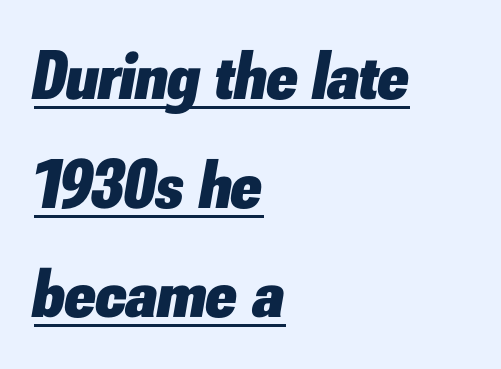
The image shows 69 px heavy type, italic (leaning right); set left-aligned, normal line spacing (1.58x), normal letter spacing, underlined; low stroke contrast and a small x-height.
